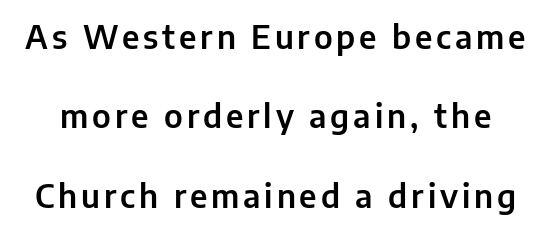
The image shows 32 px sans-serif type, upright; set loose line spacing (2.48x), not underlined; low stroke contrast and a medium x-height.
